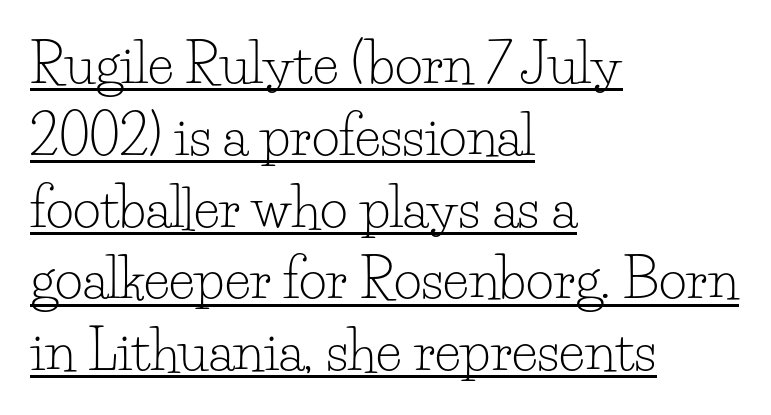
{"serif": "yes", "italic": "no", "bold": "no", "weight": "light", "width": "normal", "stroke_contrast": "low", "x_height": "small", "monospaced": "no", "underline": "yes", "align": "left", "line_spacing": "normal", "line_spacing_ratio": 1.33, "letter_spacing": "normal", "letter_spacing_em": 0.0, "glyph_px": 54}
